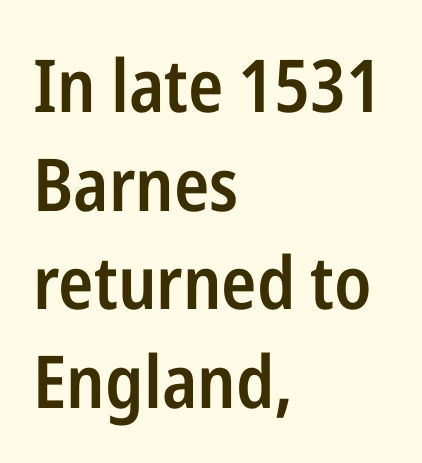
{"serif": "no", "italic": "no", "bold": "semi", "weight": "semibold", "width": "condensed", "stroke_contrast": "low", "x_height": "medium", "monospaced": "no", "underline": "no", "align": "left", "line_spacing": "normal", "line_spacing_ratio": 1.35, "letter_spacing": "normal", "letter_spacing_em": 0.0, "glyph_px": 73}
